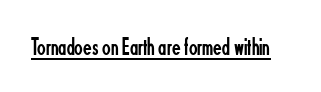
{"italic": "no", "bold": "no", "underline": "yes", "letter_spacing": "normal", "letter_spacing_em": 0.0, "glyph_px": 25}
